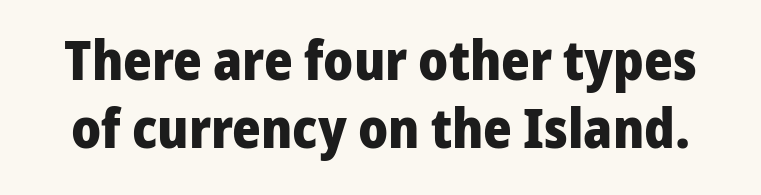
These lines are composed in type without serifs. You can tell it's not italic because the verticals are truly vertical. The letterforms sit shoulder to shoulder at normal distance. Chunky letters — that's bold for sure.
